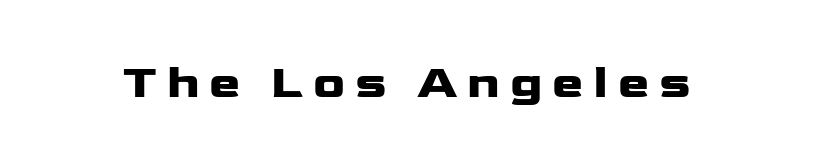
The image shows 47 px heavy, wide sans-serif type, upright; set unusually wide letter spacing (+0.21 em), not underlined; low stroke contrast and a medium x-height.
